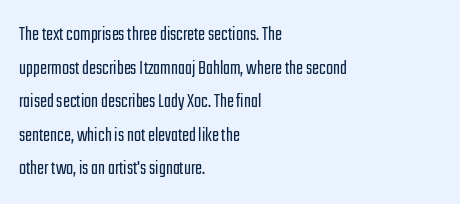
The image shows 21 px text type, upright; set left-aligned, normal line spacing (1.6x), normal letter spacing, not underlined.
